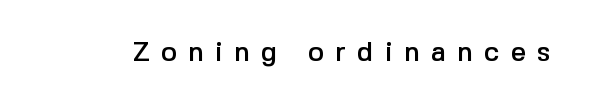
The image shows 27 px text type, upright; set unusually wide letter spacing (+0.42 em), not underlined.
